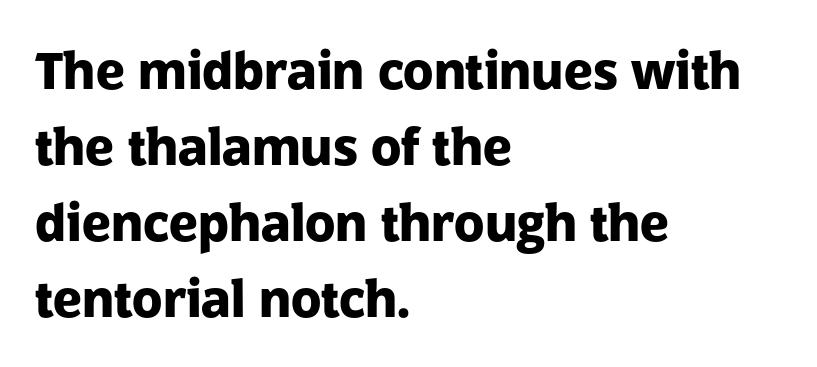
{"serif": "no", "italic": "no", "bold": "yes", "weight": "heavy", "width": "normal", "stroke_contrast": "low", "x_height": "medium", "monospaced": "no", "underline": "no", "align": "left", "line_spacing": "normal", "line_spacing_ratio": 1.52, "letter_spacing": "normal", "letter_spacing_em": 0.0, "glyph_px": 50}
